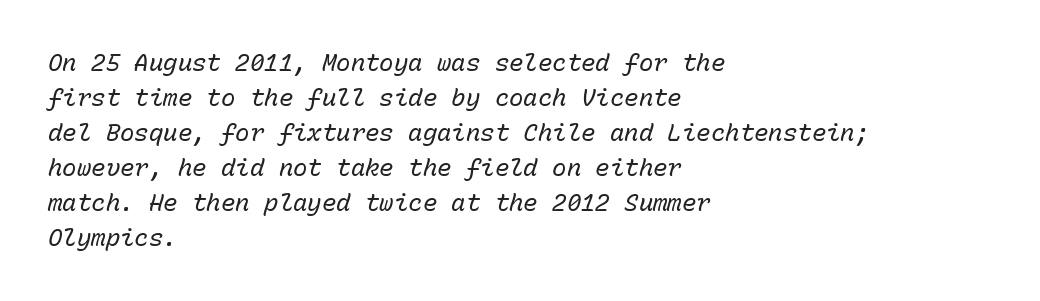
The image shows 24 px text type, italic (leaning right); set left-aligned, normal line spacing (1.46x), normal letter spacing, not underlined.
